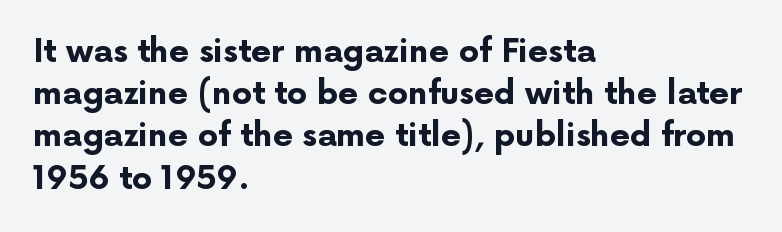
Q: Is the text bold? A: Yes.
Q: Is the text italic (slanted)? A: No, it is upright.
Q: Is the typeface a serif or a sans-serif typeface? A: Sans-serif.
Q: Is the text underlined? A: No.
Q: How is the paragraph aligned? A: Left-aligned.
Q: Is the spacing between letters normal or unusually wide? A: Normal.
Q: Is the spacing between lines tight, normal or loose? A: Normal.
Q: Width (condensed, normal, or wide)? A: Normal.
Q: Stroke contrast? A: Low.
Q: x-height? A: Medium.
Q: Monospaced? A: No.
